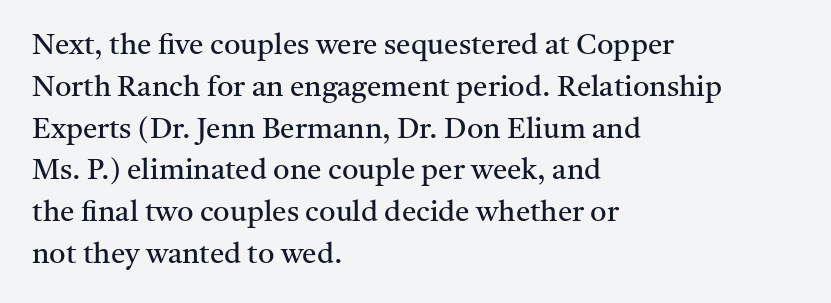
Bold? No — there's no thickening of the strokes. Check the space under the baseline: it is left empty. You could not count columns in this text — the font is proportionally spaced. Compared with a centered layout, this one pins lines to the left instead.
